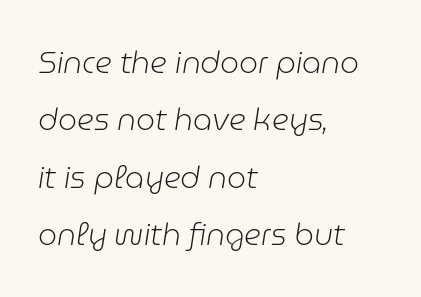
{"italic": "yes", "lean": "right", "slant_degrees": 9, "bold": "no", "weight": "light", "width": "normal", "stroke_contrast": "low", "x_height": "medium", "monospaced": "no", "underline": "no", "align": "left", "line_spacing": "loose", "line_spacing_ratio": 1.91, "letter_spacing": "normal", "letter_spacing_em": 0.0, "glyph_px": 30}
